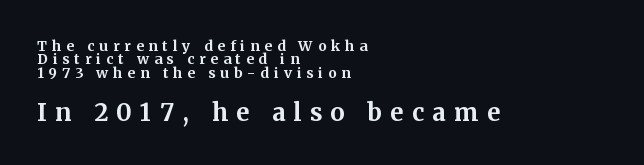
The image shows 24 px bold type, upright; set left-aligned, tight line spacing (0.96x), unusually wide letter spacing (+0.35 em), not underlined; the second (bottom) block is 1.71x larger.
